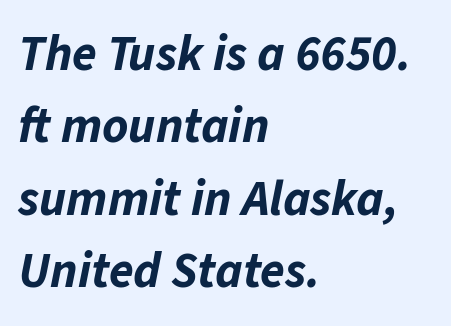
Has an underline been added? It has not. How heavy is the stroke? Heavy — this is a bold. Every row of glyphs begins at an identical x-position on the left. Look at the tracking — it's just the regular setting, nothing added.
